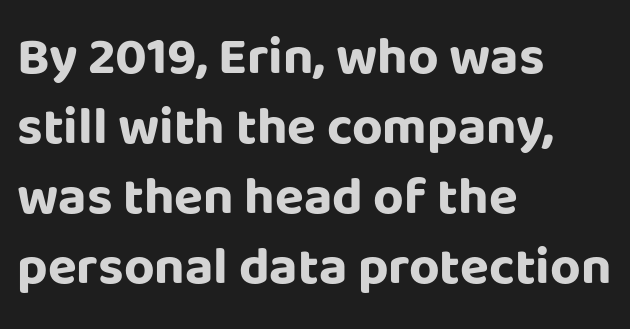
Q: Is the text bold? A: Yes.
Q: Is the text italic (slanted)? A: No, it is upright.
Q: Is the typeface a serif or a sans-serif typeface? A: Sans-serif.
Q: Is the text underlined? A: No.
Q: How is the paragraph aligned? A: Left-aligned.
Q: Is the spacing between letters normal or unusually wide? A: Normal.
Q: Is the spacing between lines tight, normal or loose? A: Normal.
Q: Width (condensed, normal, or wide)? A: Normal.
Q: Stroke contrast? A: Low.
Q: x-height? A: Large.
Q: Monospaced? A: No.
